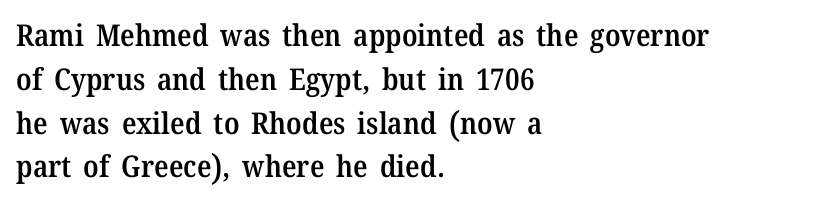
The leading is moderate, giving the passage an even texture. Honestly, there is no underline to notice here at all. The passage shown is semibold, sitting just below true bold. Ordinary non-slanted type is in use. Varying glyph widths throughout — classic text-font behaviour.
